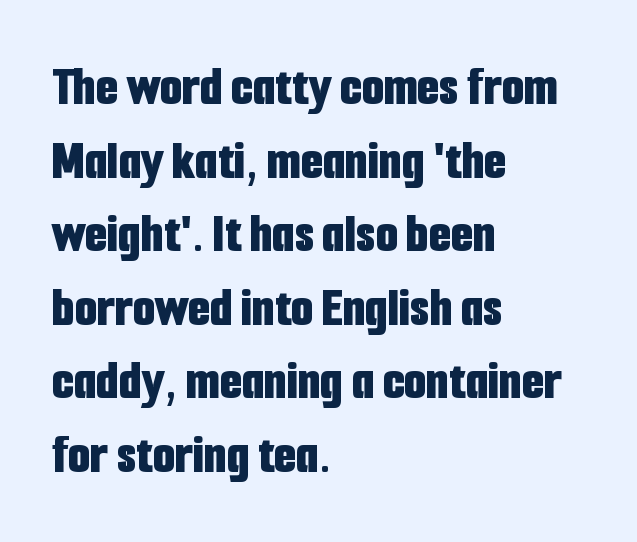
{"serif": "no", "italic": "no", "bold": "yes", "weight": "bold", "width": "condensed", "stroke_contrast": "low", "x_height": "medium", "monospaced": "no", "underline": "no", "align": "left", "line_spacing": "normal", "line_spacing_ratio": 1.29, "letter_spacing": "normal", "letter_spacing_em": 0.0, "glyph_px": 57}
